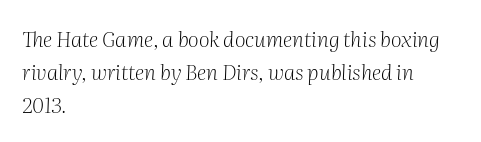
Q: Is the text bold? A: No.
Q: Is the text italic (slanted)? A: Yes, it leans right by about 2 degrees.
Q: Is the text underlined? A: No.
Q: How is the paragraph aligned? A: Left-aligned.
Q: Is the spacing between letters normal or unusually wide? A: Normal.
Q: Is the spacing between lines tight, normal or loose? A: Normal.
